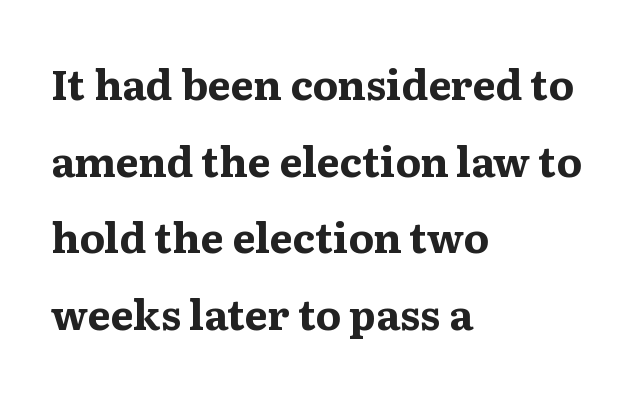
{"serif": "yes", "italic": "no", "bold": "yes", "weight": "bold", "width": "wide", "stroke_contrast": "medium", "x_height": "medium", "monospaced": "no", "underline": "no", "align": "left", "line_spacing_ratio": 1.87, "letter_spacing": "normal", "letter_spacing_em": 0.0, "glyph_px": 41}
